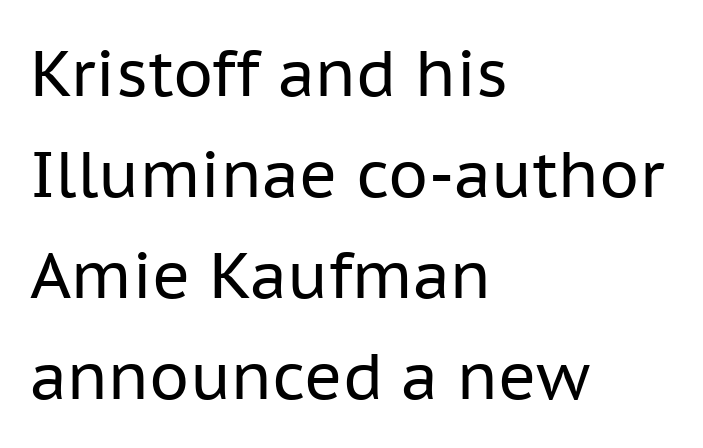
{"serif": "no", "italic": "no", "bold": "no", "weight": "regular", "width": "normal", "stroke_contrast": "low", "x_height": "medium", "monospaced": "no", "underline": "no", "align": "left", "line_spacing": "normal", "line_spacing_ratio": 1.58, "letter_spacing": "normal", "letter_spacing_em": 0.0, "glyph_px": 64}
